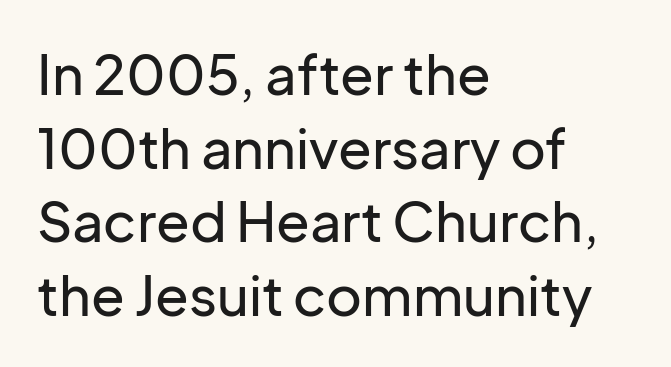
Default kerning and tracking; the words read as compact shapes. The ragged edge is on the right, which tells us the setting is flush left. The rendering shows plain stroke endings on the letterforms — a sans-serif design. The type sits square on the baseline with zero lean.
